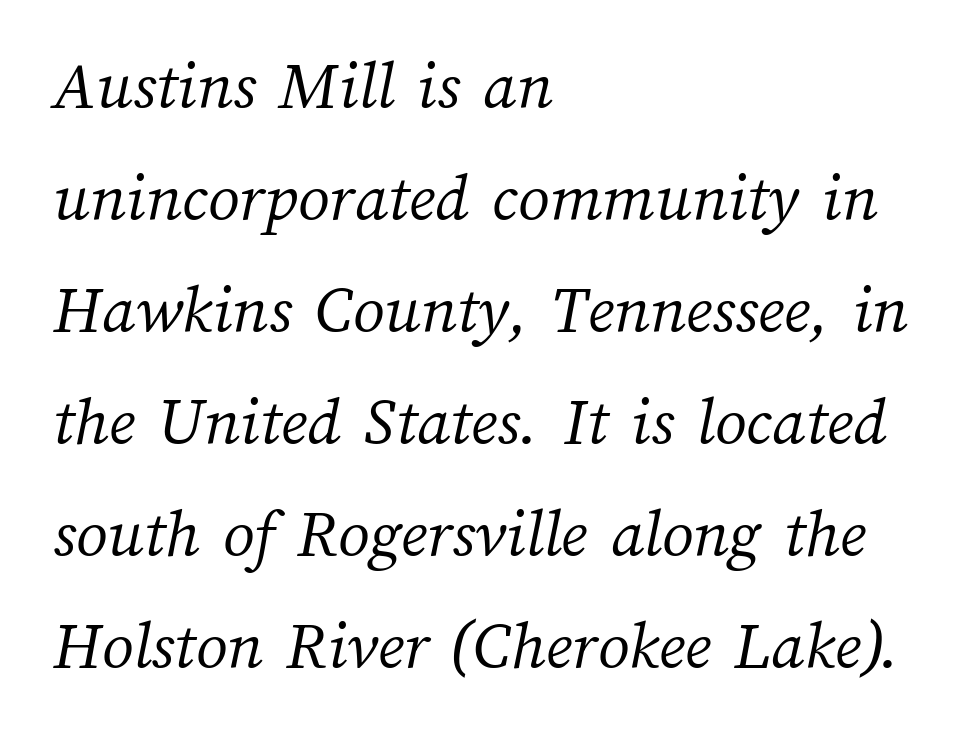
Q: Is the text bold? A: No.
Q: Is the text underlined? A: No.
Q: How is the paragraph aligned? A: Left-aligned.
Q: Is the spacing between letters normal or unusually wide? A: Normal.
Q: Is the spacing between lines tight, normal or loose? A: Normal.
Q: Width (condensed, normal, or wide)? A: Normal.
Q: Stroke contrast? A: Medium.
Q: x-height? A: Medium.
Q: Monospaced? A: No.
